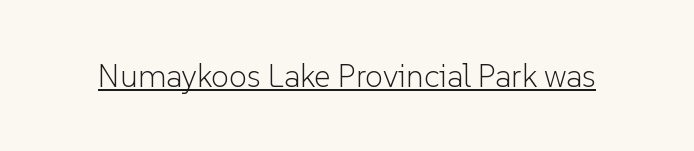
Look at the bottom of the vertical strokes: they stop flat, with no serifs. Bold? No — there's no thickening of the strokes. Looks like regular typesetting: each glyph gets only the width it needs. No extra tracking has been applied to these lines.
